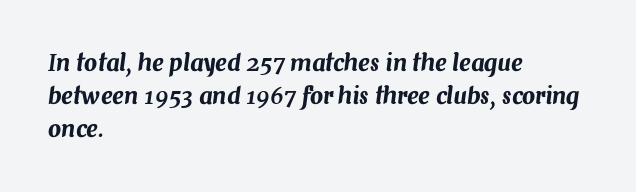
{"italic": "yes", "lean": "right", "slant_degrees": 7, "underline": "no", "align": "left", "line_spacing": "normal", "line_spacing_ratio": 1.43, "letter_spacing": "normal", "letter_spacing_em": 0.0, "glyph_px": 23}
